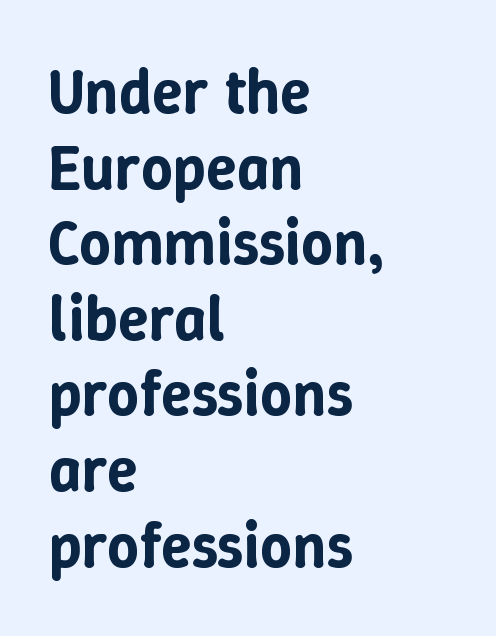
Q: Is the text italic (slanted)? A: No, it is upright.
Q: Is the text underlined? A: No.
Q: How is the paragraph aligned? A: Left-aligned.
Q: Is the spacing between letters normal or unusually wide? A: Normal.
Q: Width (condensed, normal, or wide)? A: Normal.
Q: Stroke contrast? A: Low.
Q: x-height? A: Medium.
Q: Monospaced? A: No.
